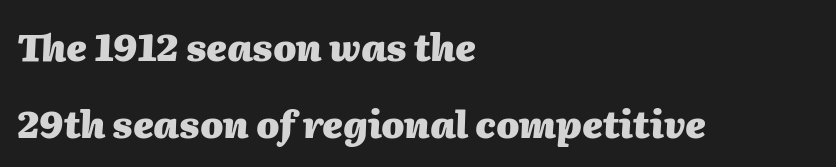
The image shows 37 px heavy type, italic (leaning right); set left-aligned, loose line spacing (2.08x), normal letter spacing, not underlined; medium stroke contrast and a medium x-height.
